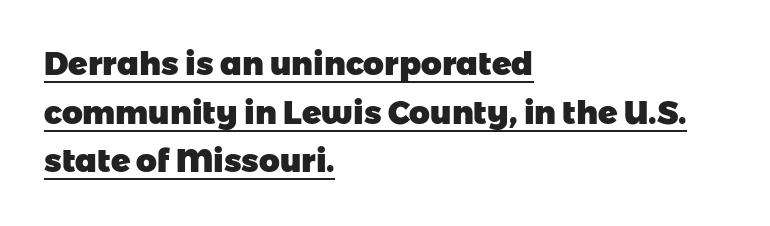
The image shows 32 px heavy sans-serif type; set left-aligned, normal line spacing (1.52x), normal letter spacing, underlined; low stroke contrast and a medium x-height.
